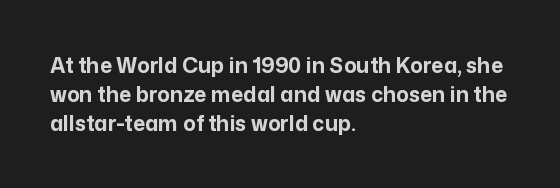
{"italic": "no", "bold": "yes", "underline": "no", "align": "left", "line_spacing": "normal", "line_spacing_ratio": 1.37, "letter_spacing": "normal", "letter_spacing_em": 0.0, "glyph_px": 21}
